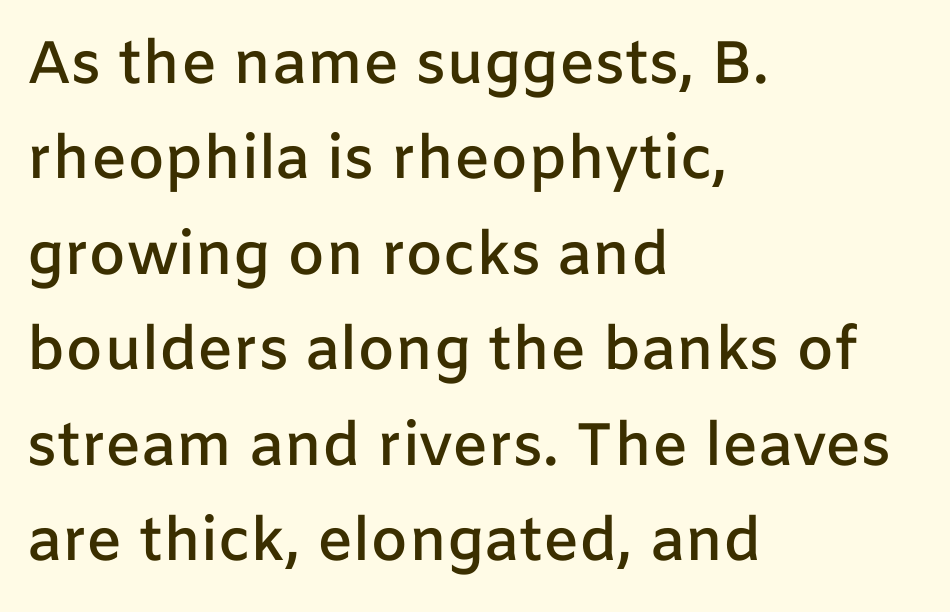
The image shows 60 px semibold sans-serif type, upright; set left-aligned, normal line spacing (1.59x), normal letter spacing, not underlined; low stroke contrast and a medium x-height.
